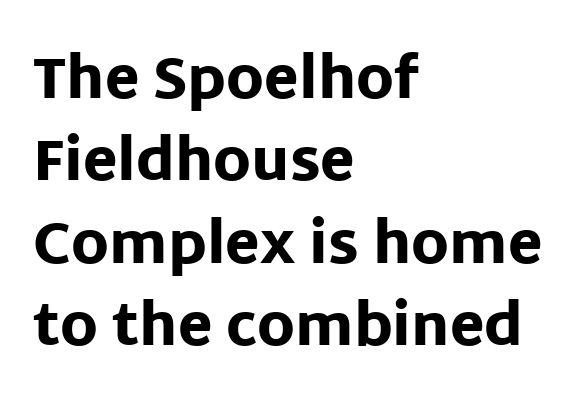
Does the leading feel generous? No, just average. Compared with an ordinary text face, these strokes are far heavier — a full bold. Reading down the block, your eye returns to a fixed left position each line. The zone under the glyphs is completely vacant. A sans-serif font was chosen for this passage.
